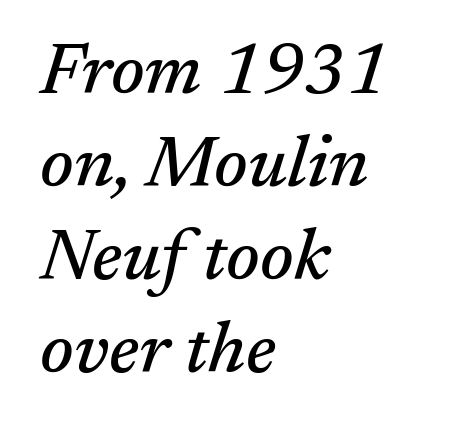
The image shows 72 px serif type, italic (leaning right); set left-aligned, normal line spacing (1.29x), normal letter spacing, not underlined; medium stroke contrast and a medium x-height.
